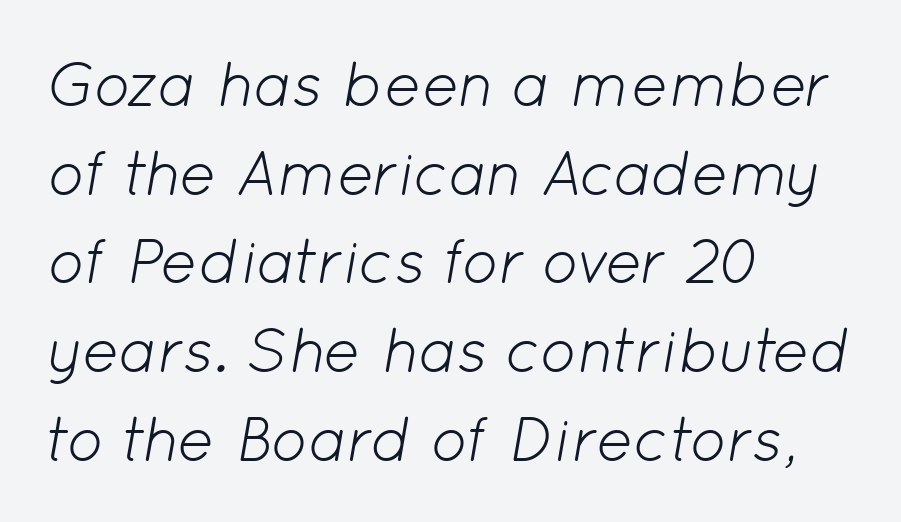
{"italic": "yes", "lean": "right", "slant_degrees": 12, "bold": "no", "weight": "light", "width": "normal", "stroke_contrast": "low", "x_height": "medium", "monospaced": "no", "underline": "no", "align": "left", "line_spacing": "normal", "line_spacing_ratio": 1.43, "letter_spacing": "normal", "letter_spacing_em": 0.0, "glyph_px": 62}
